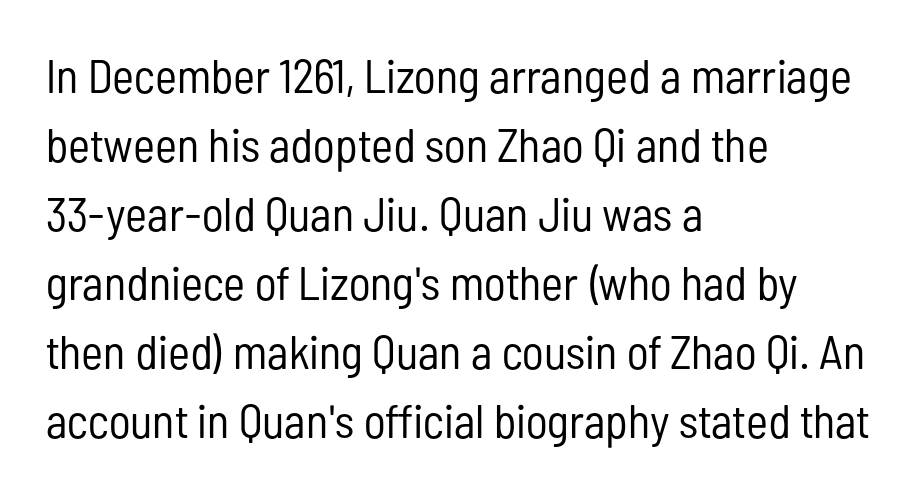
Are there feet on the stems? There aren't — it's a sans. The rendering keeps characters at their native spacing. Think of a printed novel: that variable character pitch is what you see here. The block of text has a typical density, with ordinary space between rows. Words float on clear page, feet unadorned.
